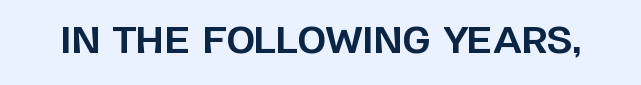
The image shows 37 px bold sans-serif type, upright; set normal letter spacing, not underlined; low stroke contrast and a large x-height.
